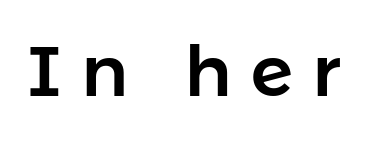
{"serif": "no", "italic": "no", "width": "normal", "stroke_contrast": "low", "x_height": "medium", "monospaced": "no", "underline": "no", "letter_spacing": "wide", "letter_spacing_em": 0.27, "glyph_px": 71}
